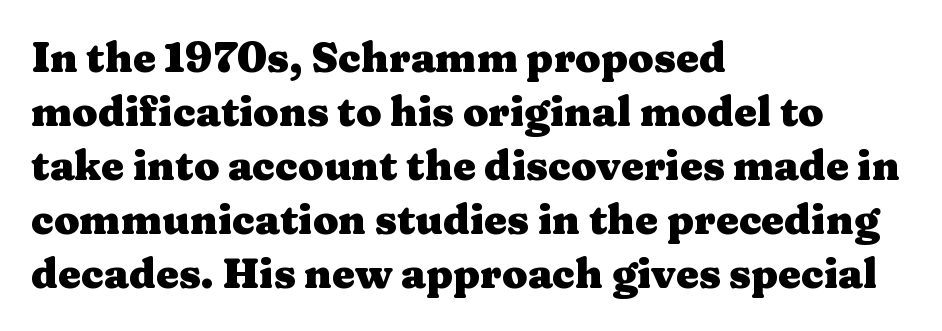
Q: Is the text bold? A: Yes.
Q: Is the text italic (slanted)? A: No, it is upright.
Q: Is the typeface a serif or a sans-serif typeface? A: Serif.
Q: Is the text underlined? A: No.
Q: How is the paragraph aligned? A: Left-aligned.
Q: Is the spacing between letters normal or unusually wide? A: Normal.
Q: Is the spacing between lines tight, normal or loose? A: Normal.
Q: Width (condensed, normal, or wide)? A: Wide.
Q: Stroke contrast? A: Medium.
Q: x-height? A: Medium.
Q: Monospaced? A: No.
